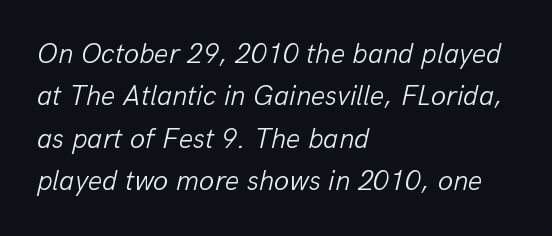
Heft: none added — not bold. You could not count columns in this text — the font is proportionally spaced. How would I describe the line gaps? Plain and ordinary. The zone under the glyphs is completely vacant. A typesetter would call this zero additional tracking.
